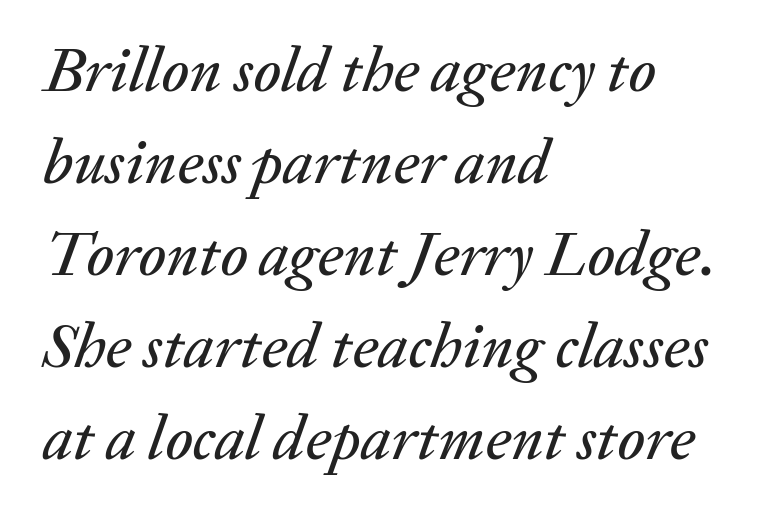
Looks like regular typesetting: each glyph gets only the width it needs. Rule under the text: the space is simply empty. The passage shown stacks its lines at a standard gap. Short and long lines alike share a common starting point at left.
